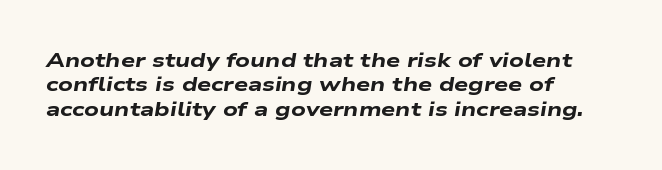
The image shows 20 px bold type, italic (leaning right); set left-aligned, line spacing 1.22x, normal letter spacing, not underlined.
